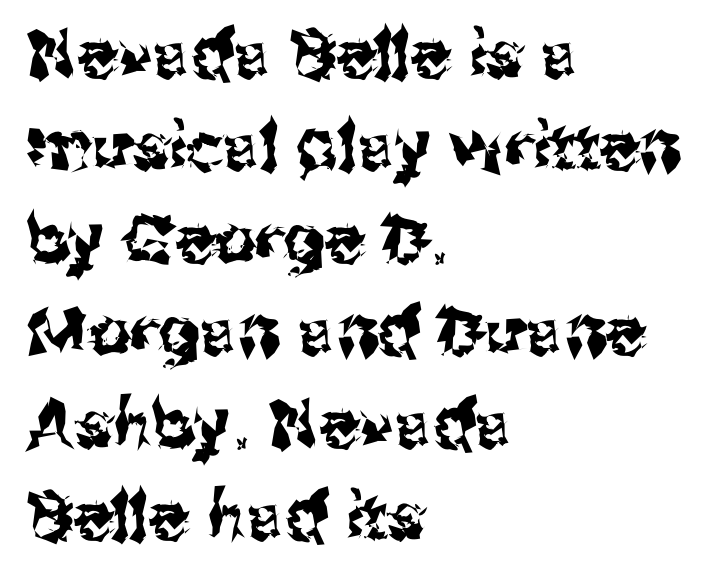
The image shows 66 px sans-serif type, upright; set left-aligned, normal line spacing (1.4x), normal letter spacing, not underlined; medium stroke contrast and a medium x-height.
